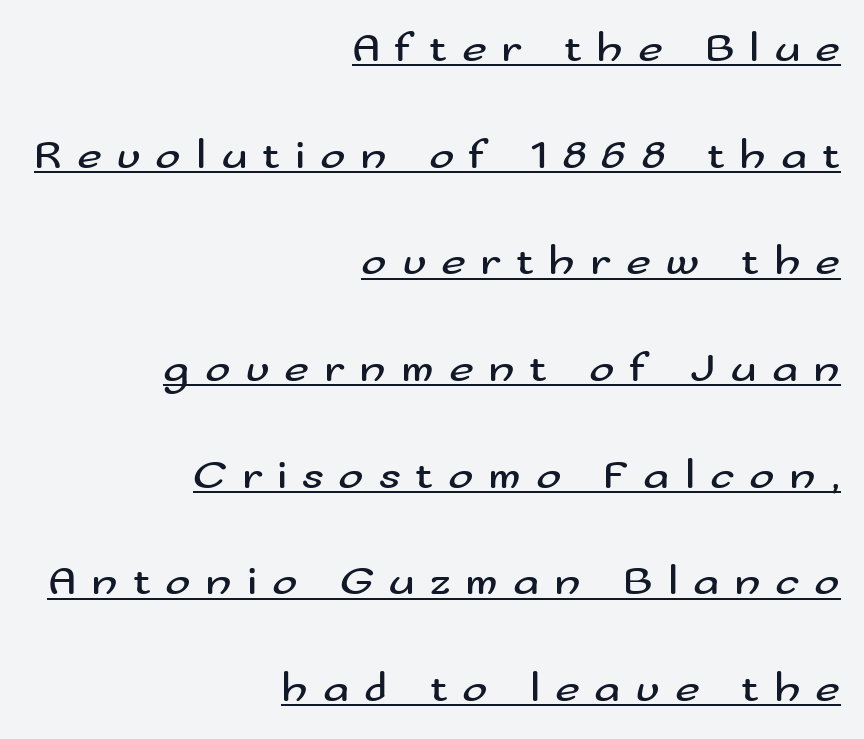
{"serif": "no", "italic": "no", "bold": "no", "weight": "regular", "width": "wide", "stroke_contrast": "medium", "x_height": "small", "monospaced": "no", "underline": "yes", "align": "right", "line_spacing": "loose", "line_spacing_ratio": 2.48, "letter_spacing": "wide", "letter_spacing_em": 0.34, "glyph_px": 43}
